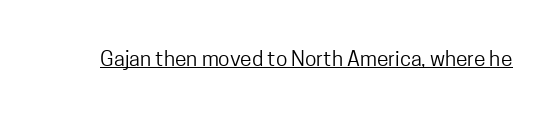
Italic: no, the glyphs are upright roman. You can see a thin bar hugging the bottom of the glyphs. Nothing heavy about these letters — not bold at all. Look at the tracking — it's just the regular setting, nothing added.
